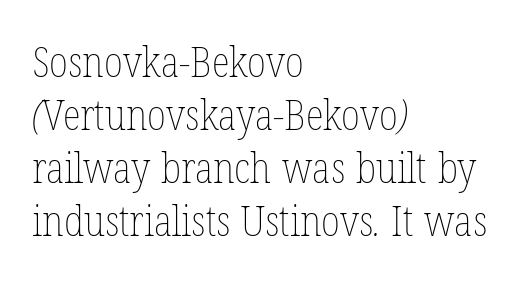
{"bold": "no", "weight": "thin", "width": "condensed", "stroke_contrast": "low", "x_height": "medium", "monospaced": "no", "underline": "no", "align": "left", "line_spacing": "normal", "line_spacing_ratio": 1.26, "letter_spacing": "normal", "letter_spacing_em": 0.0, "glyph_px": 42}
